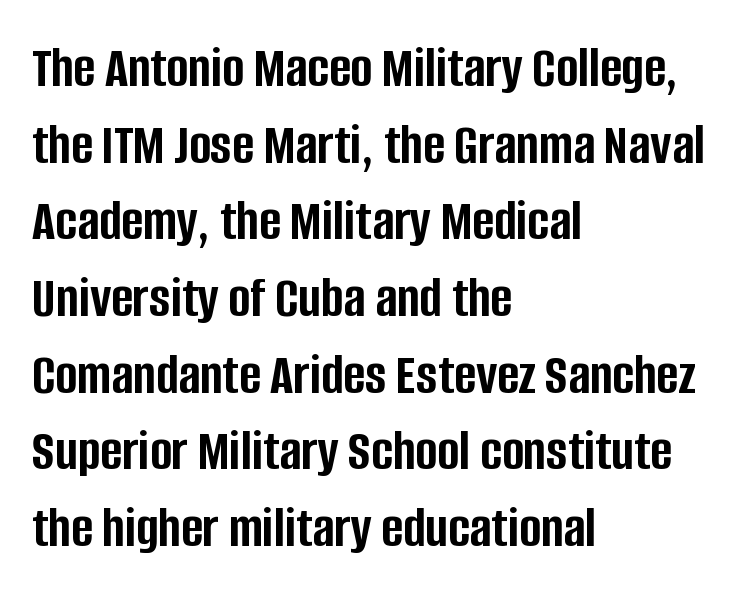
Think of a printed novel: that variable character pitch is what you see here. Each line starts at the same left margin while the right side varies. This rendering features lettering with no underline. Tracking here is standard; glyphs follow each other at the usual distance.
